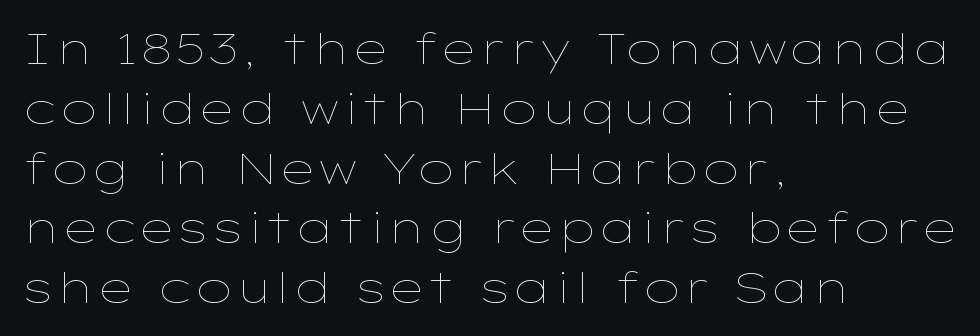
Think standard paragraph weight, or any step lighter than that. The area under the type is left untouched. The specimen reads as upright at a glance. Looks like regular typesetting: each glyph gets only the width it needs.
